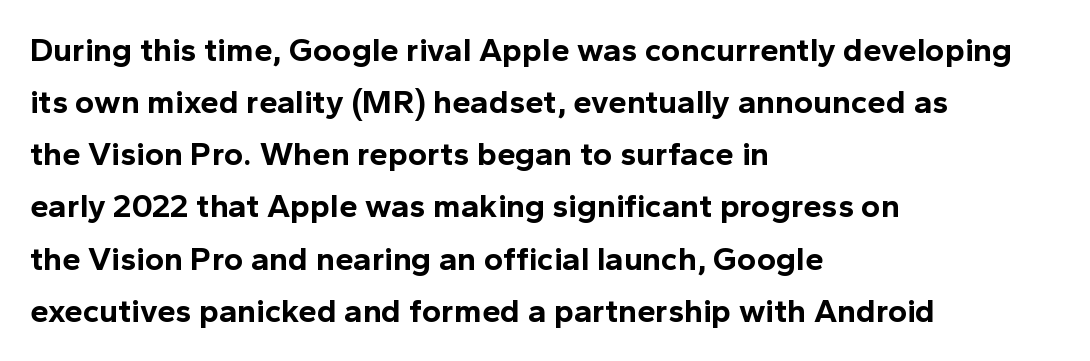
The image shows 33 px bold sans-serif type, upright; set left-aligned, normal line spacing (1.58x), normal letter spacing, not underlined; a medium x-height.
